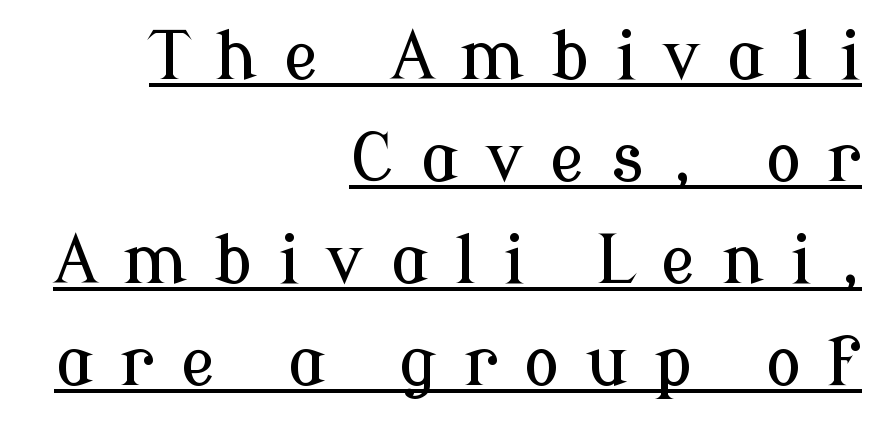
{"serif": "yes", "italic": "no", "width": "normal", "stroke_contrast": "low", "x_height": "medium", "monospaced": "no", "underline": "yes", "align": "right", "line_spacing": "normal", "line_spacing_ratio": 1.52, "letter_spacing": "wide", "letter_spacing_em": 0.39, "glyph_px": 67}
